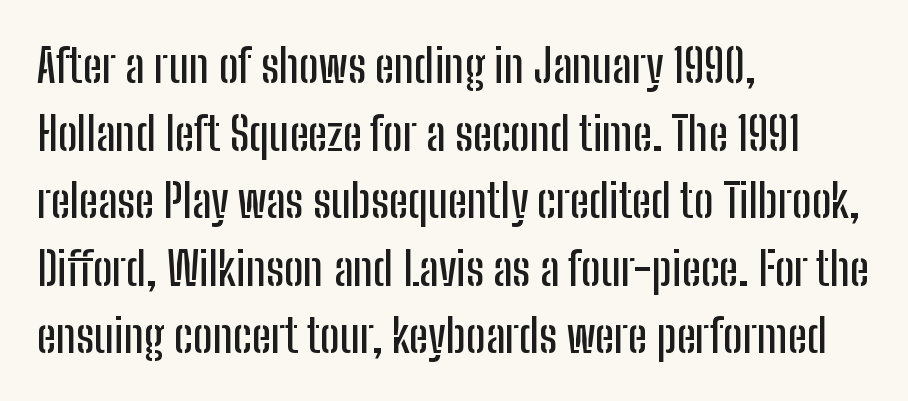
{"serif": "no", "italic": "no", "width": "condensed", "stroke_contrast": "low", "x_height": "medium", "monospaced": "no", "underline": "no", "align": "left", "line_spacing": "normal", "line_spacing_ratio": 1.47, "letter_spacing": "normal", "letter_spacing_em": 0.0, "glyph_px": 46}
